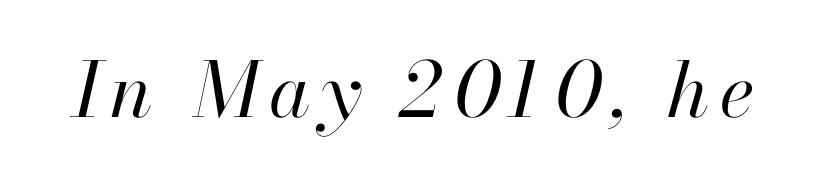
Q: Is the text bold? A: No.
Q: Is the text italic (slanted)? A: Yes, it leans right by about 13 degrees.
Q: Is the text underlined? A: No.
Q: Width (condensed, normal, or wide)? A: Normal.
Q: Stroke contrast? A: High.
Q: x-height? A: Small.
Q: Monospaced? A: No.
